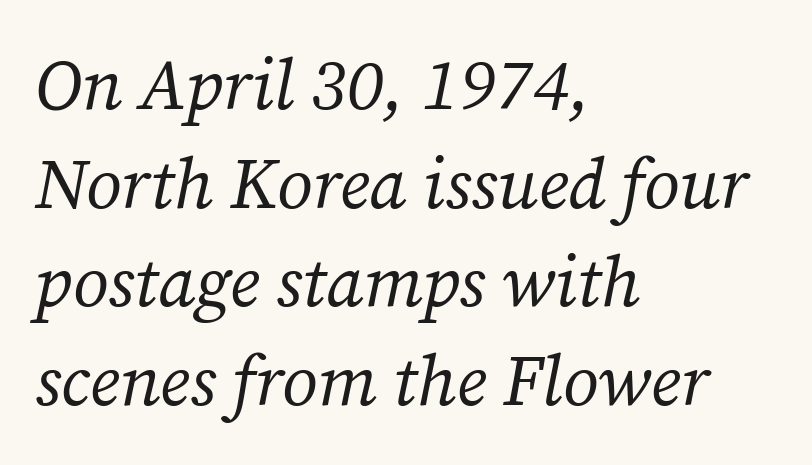
Q: Is the text bold? A: No.
Q: Is the text italic (slanted)? A: Yes, it leans right by about 12 degrees.
Q: Is the typeface a serif or a sans-serif typeface? A: Serif.
Q: Is the text underlined? A: No.
Q: How is the paragraph aligned? A: Left-aligned.
Q: Is the spacing between letters normal or unusually wide? A: Normal.
Q: Is the spacing between lines tight, normal or loose? A: Normal.
Q: Width (condensed, normal, or wide)? A: Normal.
Q: Stroke contrast? A: Medium.
Q: x-height? A: Medium.
Q: Monospaced? A: No.
